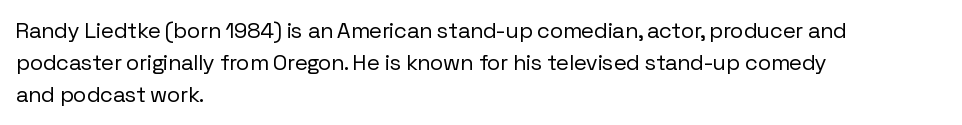
This sample uses an upright cut, with every glyph sitting square on the baseline. Check the space under the baseline: it is left empty. These lines are set flush left with a ragged right edge. Weight: not bold — regular or lighter.
